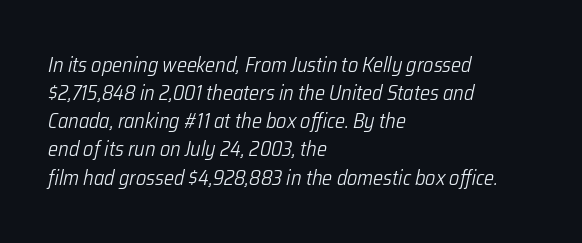
Q: Is the text bold? A: No.
Q: Is the text italic (slanted)? A: Yes, it leans right by about 12 degrees.
Q: Is the text underlined? A: No.
Q: How is the paragraph aligned? A: Left-aligned.
Q: Is the spacing between letters normal or unusually wide? A: Normal.
Q: Is the spacing between lines tight, normal or loose? A: Normal.
